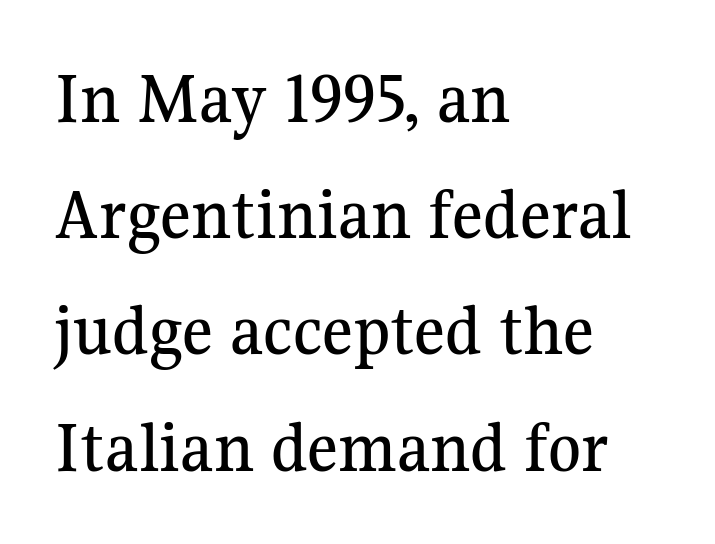
The image shows 75 px serif type, upright; set left-aligned, normal line spacing (1.55x), normal letter spacing, not underlined; medium stroke contrast and a medium x-height.
